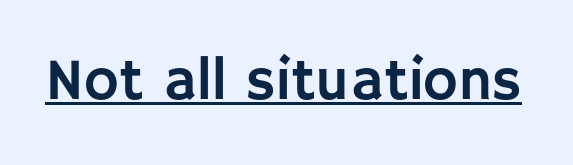
Q: Is the text italic (slanted)? A: No, it is upright.
Q: Is the typeface a serif or a sans-serif typeface? A: Sans-serif.
Q: Is the text underlined? A: Yes.
Q: Is the spacing between letters normal or unusually wide? A: Normal.
Q: Width (condensed, normal, or wide)? A: Normal.
Q: Stroke contrast? A: Low.
Q: x-height? A: Large.
Q: Monospaced? A: No.
